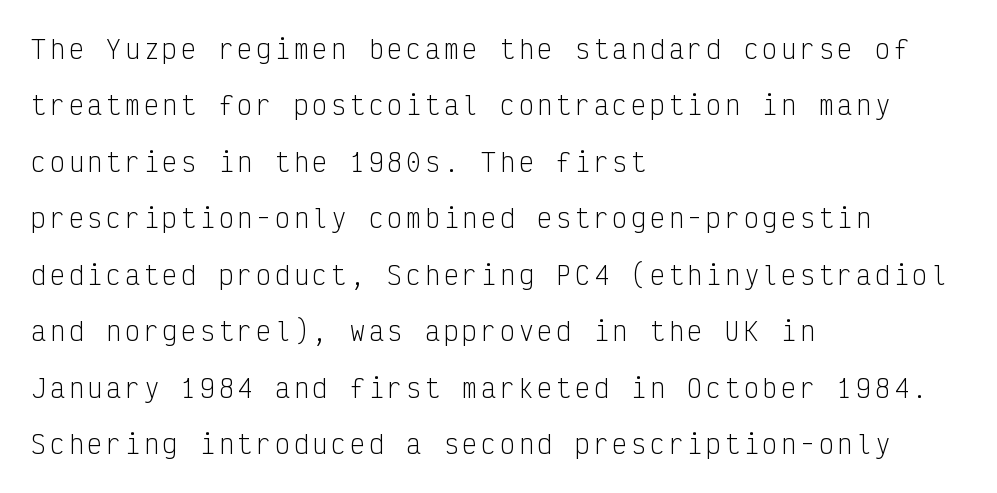
The image shows 25 px text type, upright; set left-aligned, loose line spacing (2.26x), not underlined.
